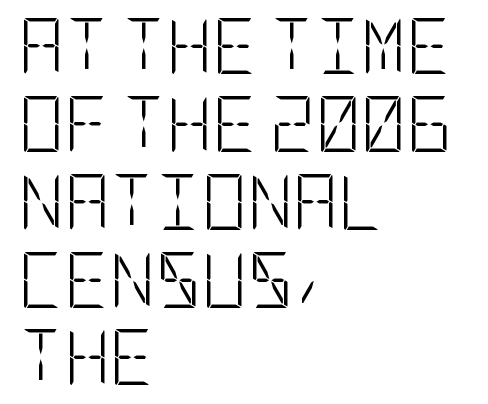
Are there feet on the stems? There aren't — it's a sans. These lines stack with their left ends in a neat column. Posture: vertical. What stands out about the letter spacing? Nothing — it is the standard amount. The weight tops out at a normal text grade. These lines sit exactly where default settings would place them.
